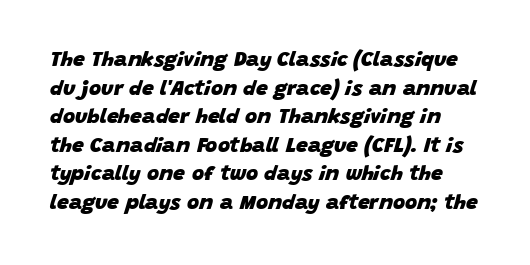
Q: Is the text bold? A: Yes.
Q: Is the text italic (slanted)? A: Yes, it leans right by about 15 degrees.
Q: Is the text underlined? A: No.
Q: Is the spacing between letters normal or unusually wide? A: Normal.
Q: Is the spacing between lines tight, normal or loose? A: Normal.
